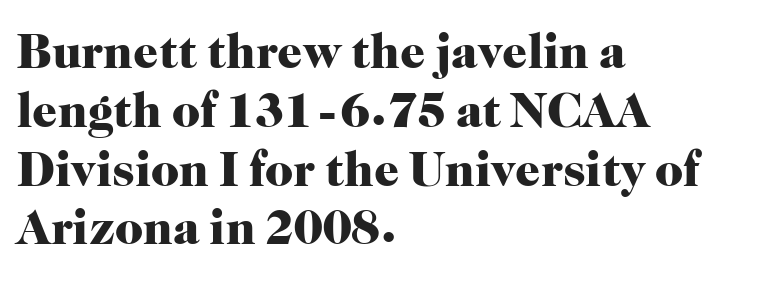
The string is rendered with underlining switched off. Does the type have serifs? Yes, each stem ends in a small foot. These lines were composed using upright roman letters. The rendering uses a bold face; every stroke is thick and dark. A typesetter would call this proportional, since set widths differ per character. You could call the tracking neutral — neither tight nor loose.
